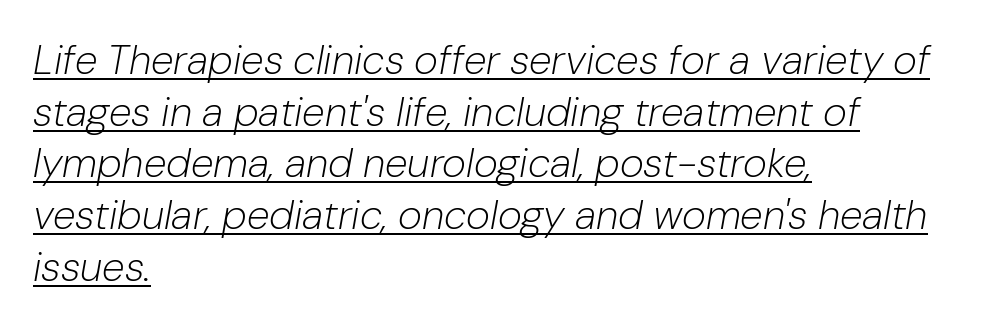
Compared with a centered layout, this one pins lines to the left instead. Is the type slanted? Yes — the strokes lean at a clear angle. Reading down the column, the eye jumps a familiar distance to each next line. Letters have the restrained weight of plain body copy at most.
